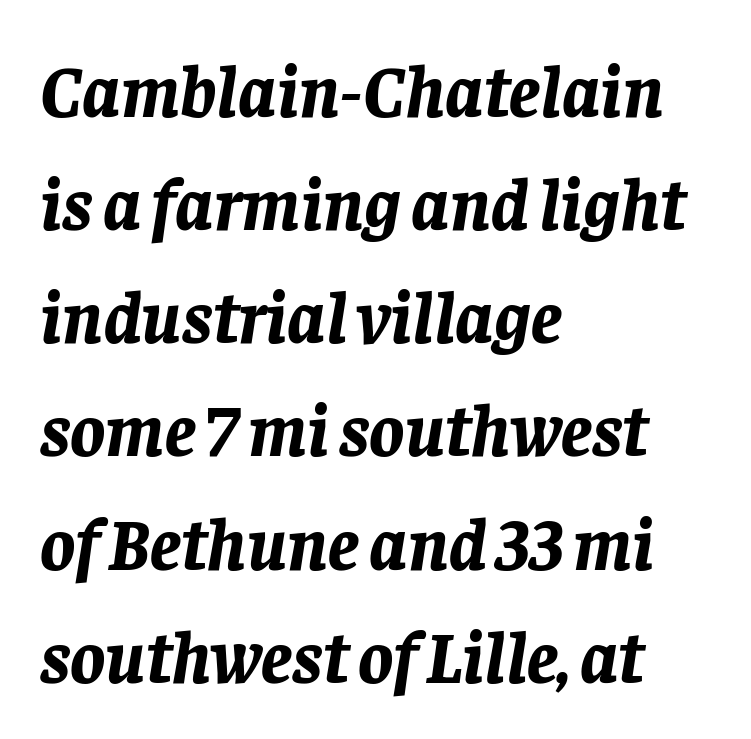
{"italic": "yes", "lean": "right", "slant_degrees": 8, "bold": "yes", "weight": "bold", "width": "normal", "stroke_contrast": "low", "x_height": "large", "monospaced": "no", "underline": "no", "align": "left", "line_spacing": "normal", "line_spacing_ratio": 1.55, "letter_spacing": "normal", "letter_spacing_em": 0.0, "glyph_px": 73}
